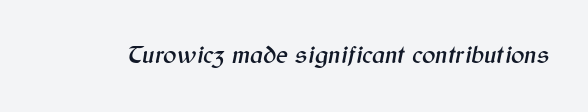
The image shows 25 px text type, italic (leaning right); set normal letter spacing, not underlined.
